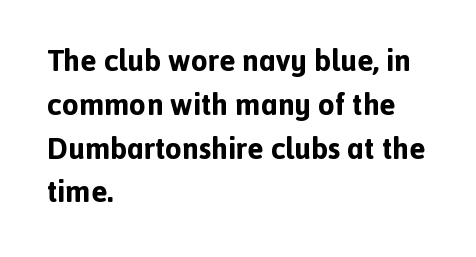
Q: Is the text bold? A: Yes.
Q: Is the text italic (slanted)? A: No, it is upright.
Q: Is the typeface a serif or a sans-serif typeface? A: Sans-serif.
Q: Is the text underlined? A: No.
Q: How is the paragraph aligned? A: Left-aligned.
Q: Is the spacing between letters normal or unusually wide? A: Normal.
Q: Is the spacing between lines tight, normal or loose? A: Normal.
Q: Width (condensed, normal, or wide)? A: Normal.
Q: x-height? A: Medium.
Q: Monospaced? A: No.
